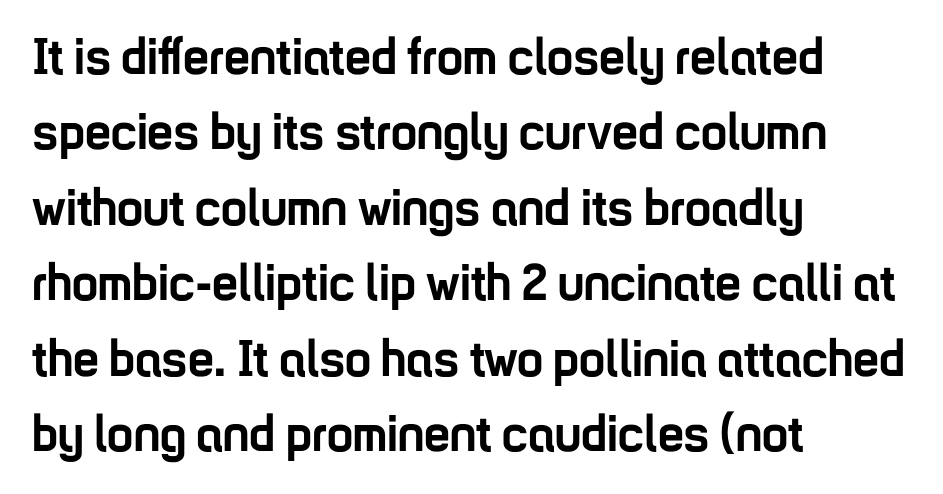
This is heavy type, rendered in bold. Layout note: lines flush left. Designer's note — italics off, roman on. The rows are spaced the way most documents space them.
